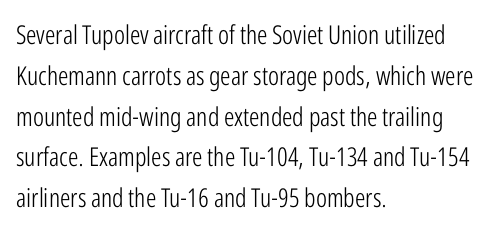
The gap between lines stays unmarked. No extra tracking has been applied to these lines. Does the leading feel generous? No, just average. Short and long lines alike share a common starting point at left.
